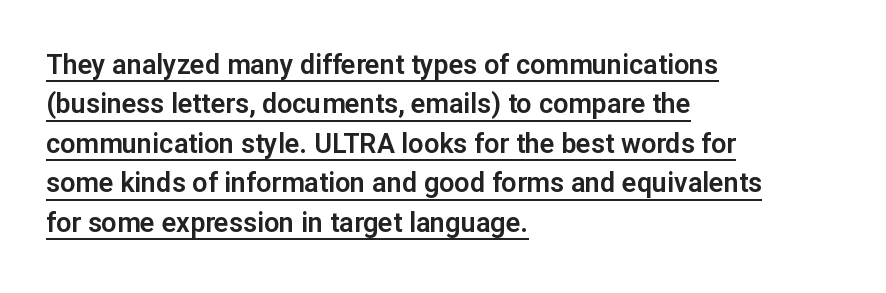
{"italic": "no", "underline": "yes", "align": "left", "line_spacing": "normal", "line_spacing_ratio": 1.46, "letter_spacing": "normal", "letter_spacing_em": 0.0, "glyph_px": 27}
